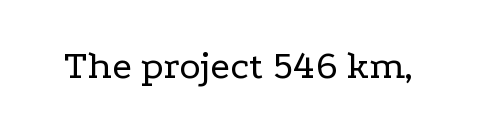
Bare-footed words on every line. The typography opts for an upright posture over an oblique one. Caption: standard tracking, unaltered. Old-style or modern, the face here clearly has serifs.
